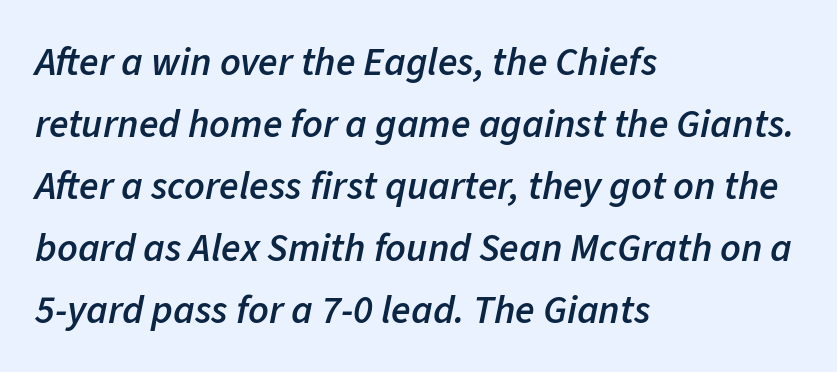
An italicized treatment has been applied to the whole sample. Caption: semibold face, moderately heavy strokes. Visually the block forms a straight wall on the left and a jagged coastline on the right. Tracking value appears to be zero — textbook default spacing.
